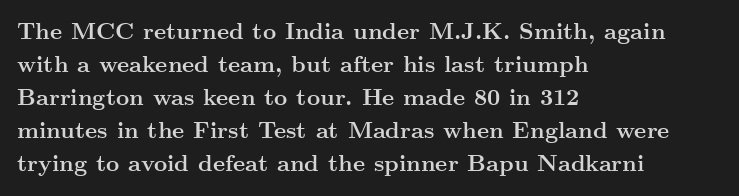
The gaps between neighbouring characters are ordinary and unremarkable. A dark, heavy texture on the line: the type is bold. Leftover space on each line is placed entirely after the last word. Reading down the column, the eye jumps a familiar distance to each next line. This is the regular roman posture of the typeface.
